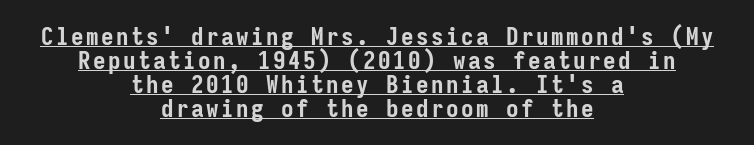
Weight check: bold — yes, fully. Both edges are ragged and mirror each other, which tells us the setting is centered. Notice how descenders almost collide with the ascenders below — that's tight leading. Does the lettering tilt? It doesn't — this is upright. A continuous stroke trails under the words, as in a hyperlink.
